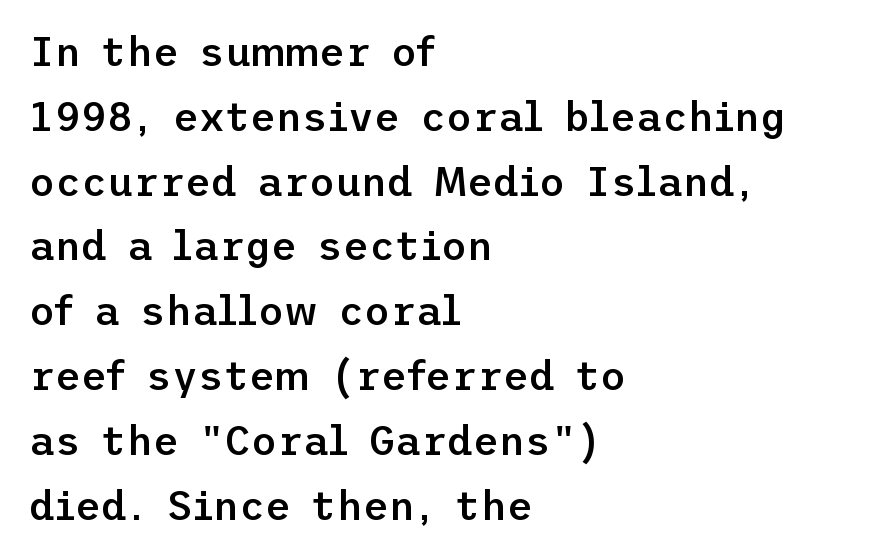
{"serif": "no", "italic": "no", "bold": "semi", "weight": "semibold", "width": "normal", "stroke_contrast": "low", "x_height": "medium", "underline": "no", "align": "left", "line_spacing": "normal", "line_spacing_ratio": 1.62, "letter_spacing": "normal", "letter_spacing_em": 0.0, "glyph_px": 40}
